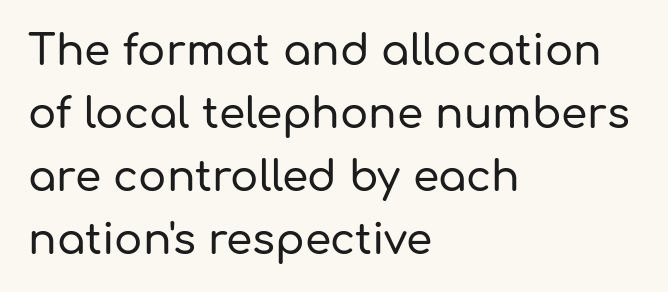
The image shows 42 px sans-serif type, upright; set left-aligned, normal line spacing (1.5x), normal letter spacing, not underlined; low stroke contrast and a medium x-height.
